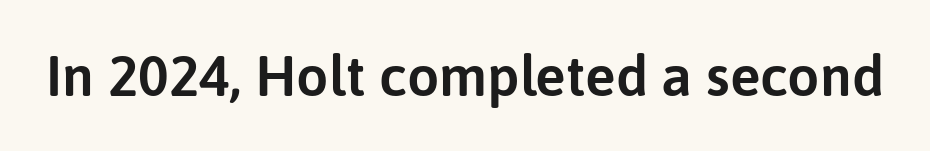
The image shows 57 px sans-serif type, upright; set normal letter spacing, not underlined; low stroke contrast and a medium x-height.
